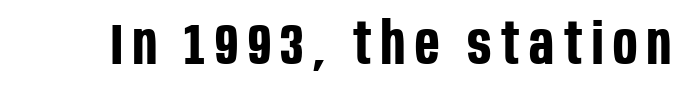
The image shows 57 px bold, condensed sans-serif type, upright; set not underlined; low stroke contrast and a large x-height.
